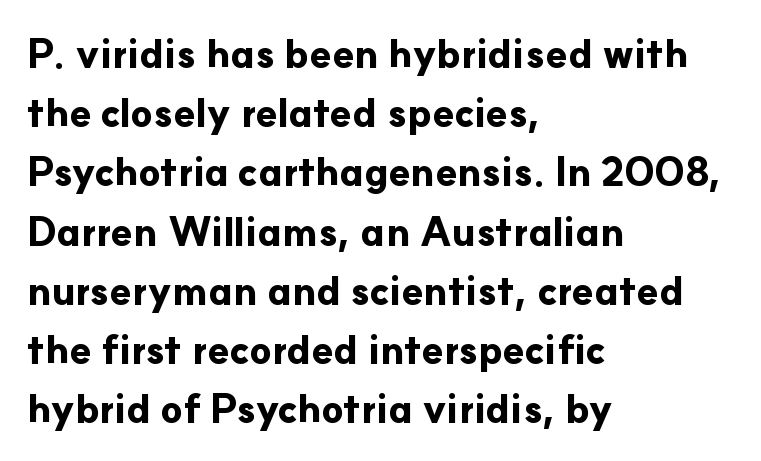
{"serif": "no", "italic": "no", "bold": "yes", "weight": "bold", "width": "normal", "stroke_contrast": "low", "x_height": "small", "monospaced": "no", "underline": "no", "align": "left", "line_spacing": "normal", "line_spacing_ratio": 1.48, "letter_spacing": "normal", "letter_spacing_em": 0.0, "glyph_px": 40}
